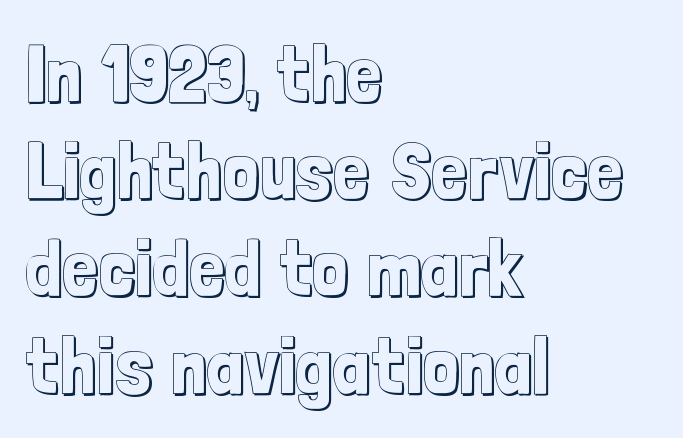
How are the letters spaced? Ordinarily, with no added tracking. Quick note: underline off. Which margin do the lines hug? The left one — the right edge is uneven. Varying glyph widths throughout — classic text-font behaviour. Does the lettering tilt? It doesn't — this is upright.
